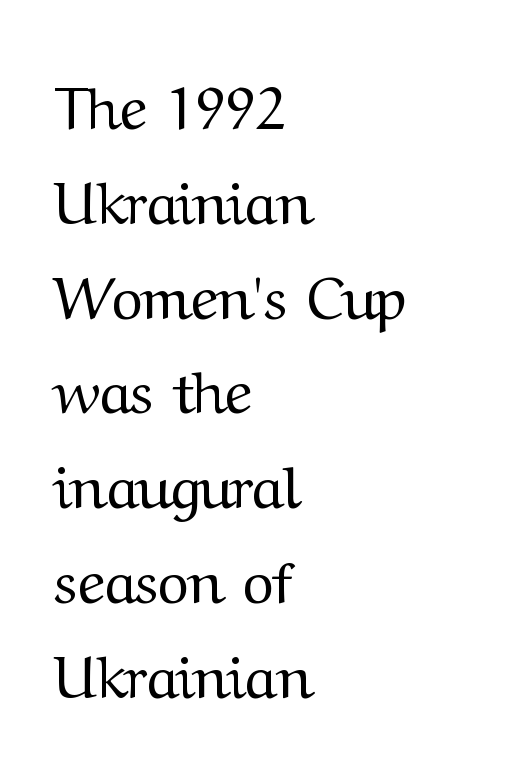
The image shows 60 px regular-weight serif type, upright; set left-aligned, normal line spacing (1.58x), normal letter spacing, not underlined; medium stroke contrast and a medium x-height.
